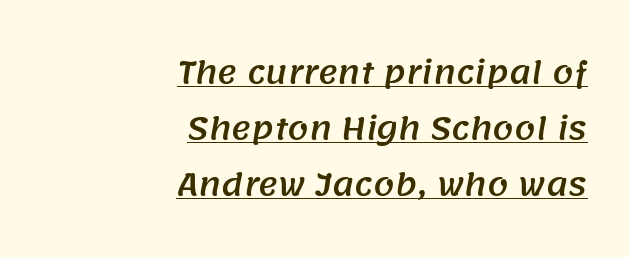
{"serif": "no", "width": "normal", "stroke_contrast": "medium", "x_height": "large", "monospaced": "no", "underline": "yes", "align": "right", "line_spacing_ratio": 1.86, "letter_spacing": "normal", "letter_spacing_em": 0.0, "glyph_px": 30}
